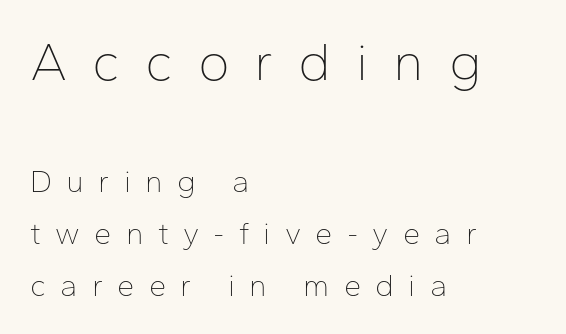
The image shows 54 px thin sans-serif type, upright; set left-aligned, normal line spacing (1.67x), unusually wide letter spacing (+0.46 em), not underlined; the first (top) block is 1.74x larger; low stroke contrast and a medium x-height.
